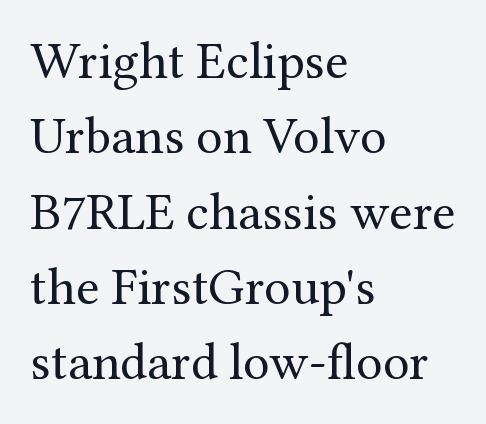
{"serif": "yes", "italic": "no", "bold": "no", "weight": "regular", "width": "normal", "stroke_contrast": "medium", "x_height": "medium", "monospaced": "no", "underline": "no", "align": "left", "line_spacing": "normal", "line_spacing_ratio": 1.42, "letter_spacing": "normal", "letter_spacing_em": 0.0, "glyph_px": 53}
